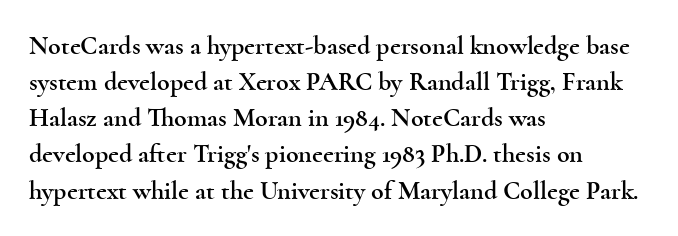
Q: Is the text italic (slanted)? A: No, it is upright.
Q: Is the text underlined? A: No.
Q: How is the paragraph aligned? A: Left-aligned.
Q: Is the spacing between letters normal or unusually wide? A: Normal.
Q: Is the spacing between lines tight, normal or loose? A: Normal.
